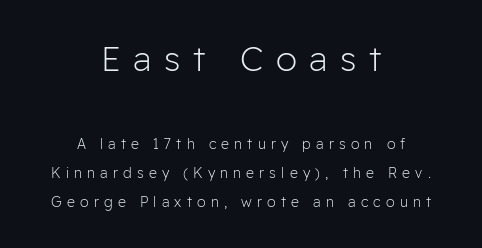
The image shows 34 px light sans-serif type, upright; set centered, loose line spacing (2.07x), unusually wide letter spacing (+0.37 em), not underlined; the first (top) block is 2.43x larger; low stroke contrast and a medium x-height.
